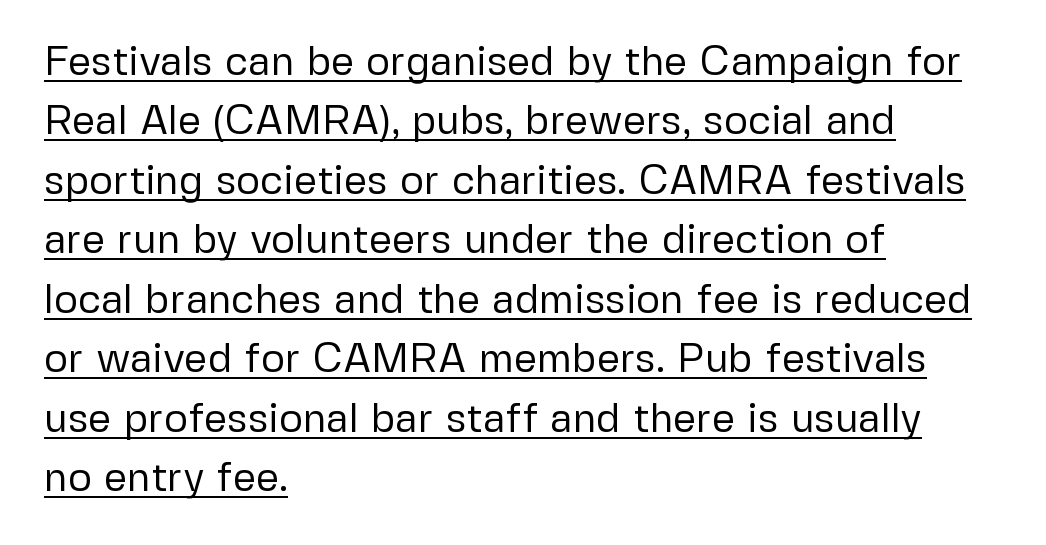
These lines keep a tight, regular rhythm from letter to letter. The typesetter chose a ragged-right arrangement here. These lines are rendered in a variable-pitch font. This is roman type, the default non-slanted kind. No heavy texture on the line: the type isn't bold. The lines sit at an ordinary, default distance from one another.
